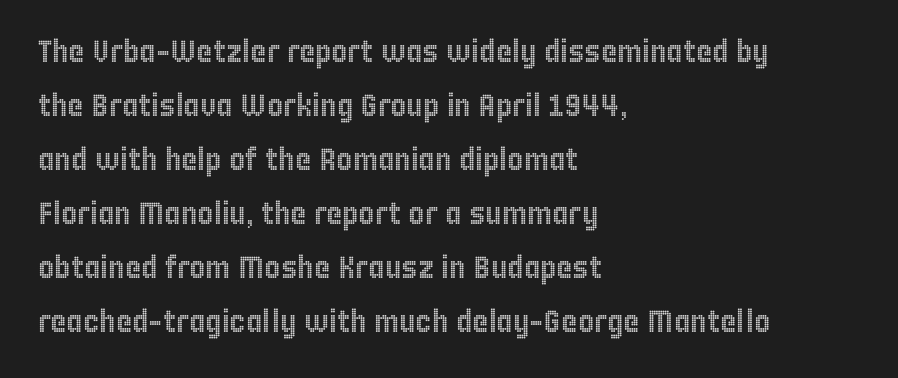
{"italic": "no", "width": "condensed", "x_height": "large", "monospaced": "no", "underline": "no", "align": "left", "line_spacing_ratio": 1.74, "letter_spacing": "normal", "letter_spacing_em": 0.0, "glyph_px": 31}
